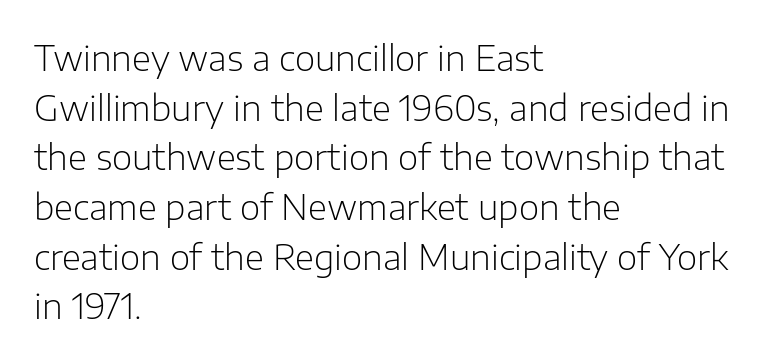
The image shows 35 px light sans-serif type, upright; set left-aligned, normal line spacing (1.42x), normal letter spacing, not underlined; low stroke contrast and a medium x-height.
